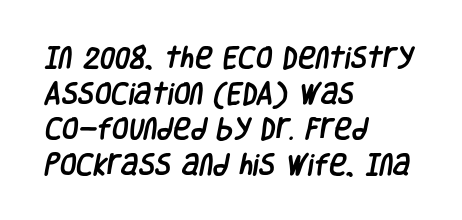
The setting favours the left margin, as ordinary paragraphs usually do. The baseline area is clear. The lines sit at an ordinary, default distance from one another. Students, note that the glyphs here touch the page at normal intervals.
